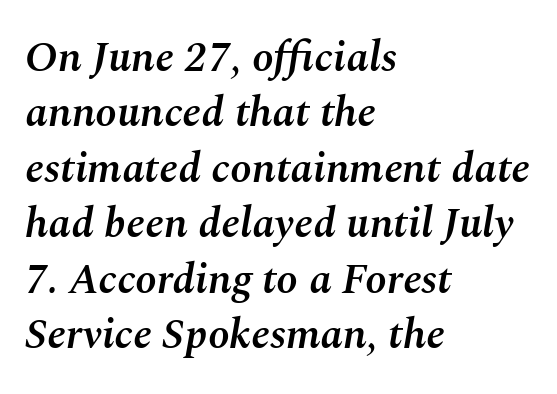
Q: Is the text bold? A: Semi-bold.
Q: Is the text italic (slanted)? A: Yes, it leans right by about 10 degrees.
Q: Is the text underlined? A: No.
Q: How is the paragraph aligned? A: Left-aligned.
Q: Is the spacing between letters normal or unusually wide? A: Normal.
Q: Is the spacing between lines tight, normal or loose? A: Normal.
Q: Width (condensed, normal, or wide)? A: Normal.
Q: Stroke contrast? A: Medium.
Q: x-height? A: Medium.
Q: Monospaced? A: No.
